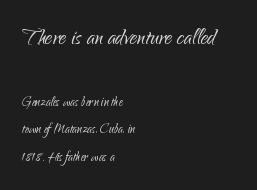
Nobody drew a line under any word here. No heavy texture on the line: the type isn't bold. This sample has the flowing, uneven cadence of proportional lettering. How are the letters spaced? Ordinarily, with no added tracking. The font family rendered here belongs to the sans-serif group.
